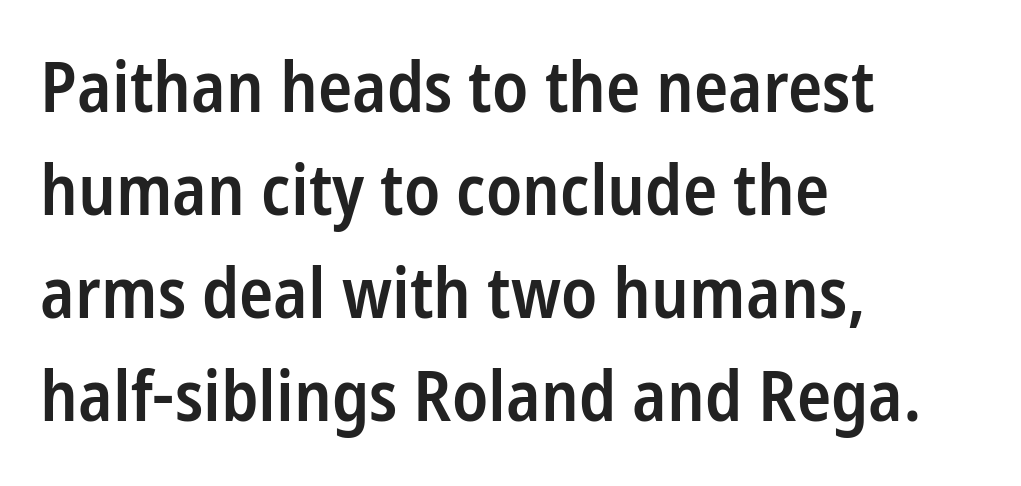
The image shows 71 px semibold, condensed sans-serif type, upright; set left-aligned, normal line spacing (1.45x), normal letter spacing, not underlined; low stroke contrast and a medium x-height.
